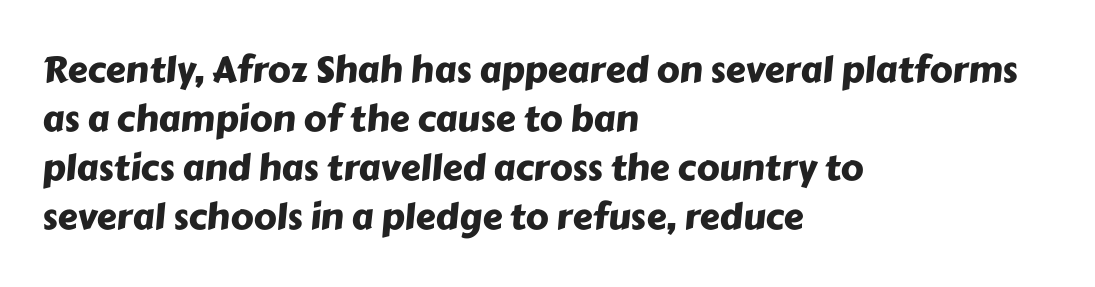
The image shows 36 px sans-serif type; set left-aligned, normal line spacing (1.36x), normal letter spacing, not underlined; low stroke contrast and a medium x-height.
